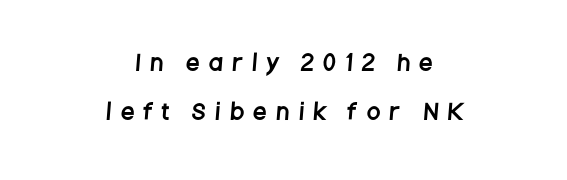
The image shows 21 px text type; set centered, loose line spacing (2.31x), unusually wide letter spacing (+0.49 em), not underlined.
